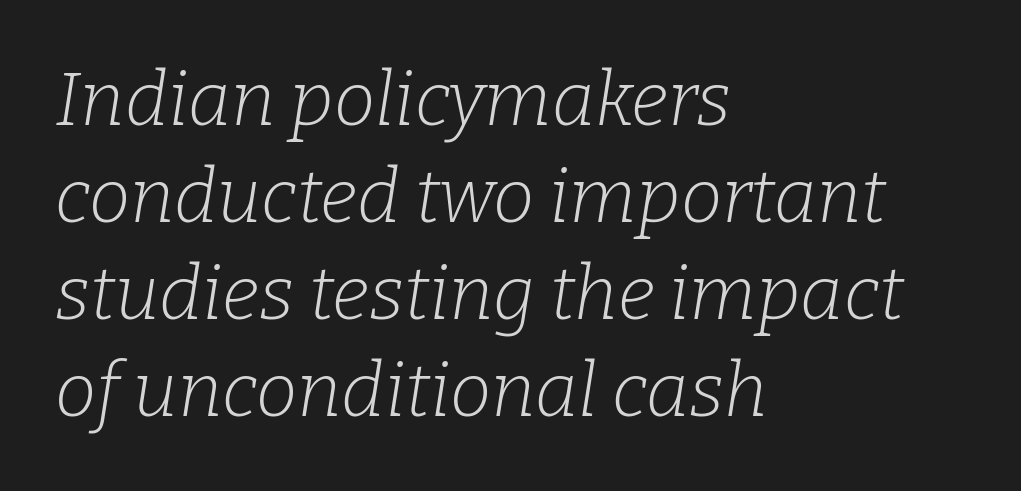
Q: Is the text bold? A: No.
Q: Is the text italic (slanted)? A: Yes, it leans right by about 9 degrees.
Q: Is the typeface a serif or a sans-serif typeface? A: Serif.
Q: Is the text underlined? A: No.
Q: How is the paragraph aligned? A: Left-aligned.
Q: Is the spacing between letters normal or unusually wide? A: Normal.
Q: Is the spacing between lines tight, normal or loose? A: Normal.
Q: Width (condensed, normal, or wide)? A: Normal.
Q: Stroke contrast? A: Low.
Q: x-height? A: Medium.
Q: Monospaced? A: No.
